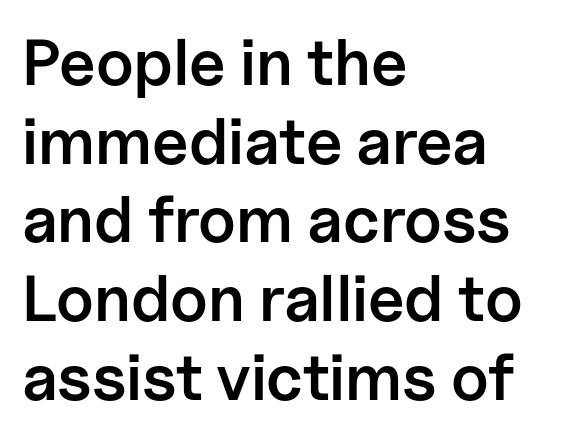
{"serif": "no", "italic": "no", "bold": "semi", "weight": "semibold", "width": "normal", "stroke_contrast": "low", "x_height": "medium", "monospaced": "no", "underline": "no", "align": "left", "line_spacing_ratio": 1.21, "letter_spacing": "normal", "letter_spacing_em": 0.0, "glyph_px": 65}
